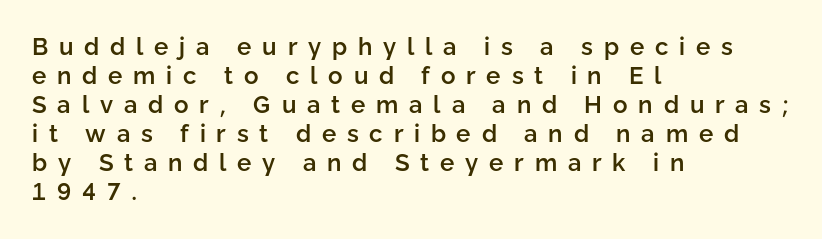
The compositor pushed each line to the left boundary. Tall strokes in this sample are plumb rather than angled. This is moderately heavy type, rendered in semibold. Each word looks stretched out because of the extra space between its letters. Any mark beneath the type? The region is blank.
